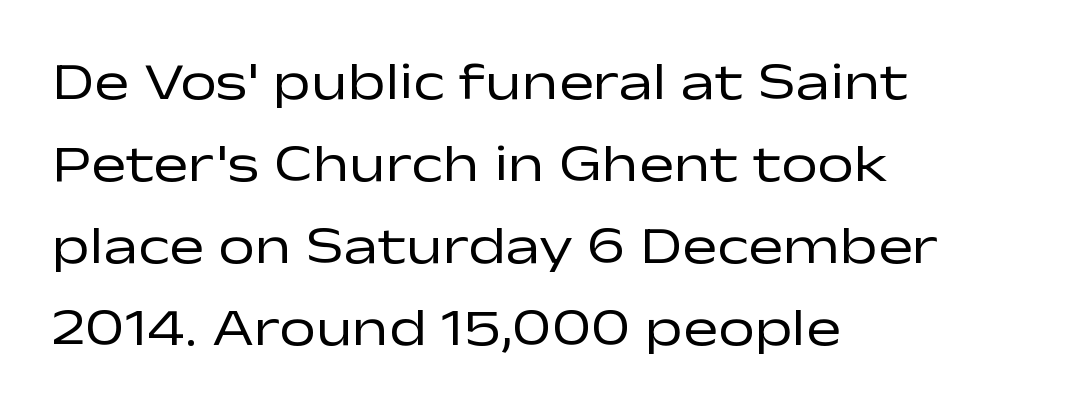
This sample is left-justified, so line endings fall wherever the words run out. The passage shown is typed in a proportional face where columns would drift. Regarding serifs, this sample does without them. Glance below the letters and you will spot only blank space.
